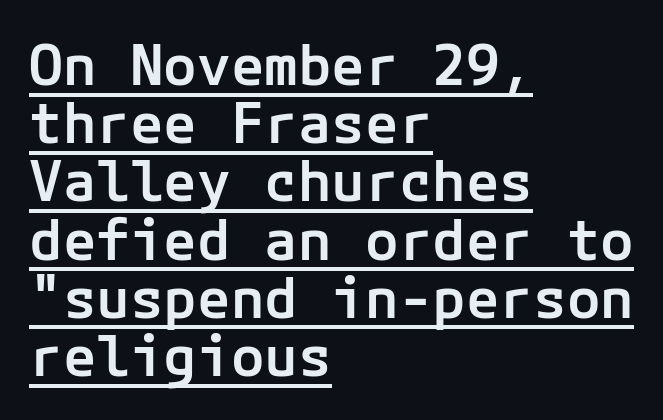
Q: Is the text bold? A: Semi-bold.
Q: Is the text italic (slanted)? A: No, it is upright.
Q: Is the typeface a serif or a sans-serif typeface? A: Sans-serif.
Q: Is the text underlined? A: Yes.
Q: How is the paragraph aligned? A: Left-aligned.
Q: Is the spacing between letters normal or unusually wide? A: Normal.
Q: Is the spacing between lines tight, normal or loose? A: Tight.
Q: Width (condensed, normal, or wide)? A: Normal.
Q: Stroke contrast? A: Low.
Q: x-height? A: Medium.
